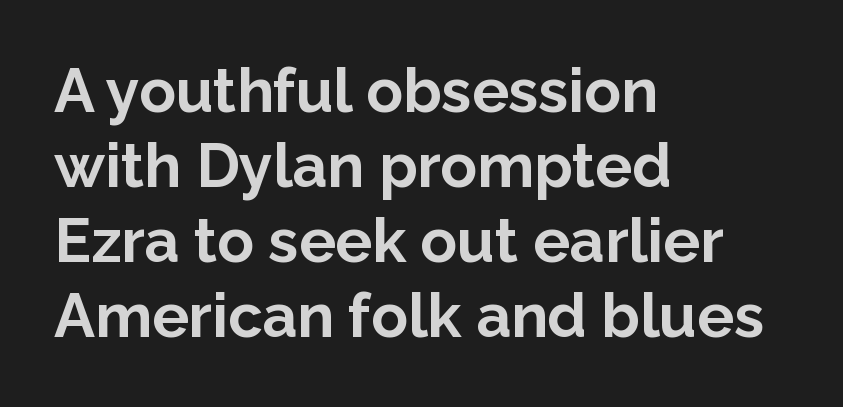
The image shows 61 px bold sans-serif type, upright; set left-aligned, line spacing 1.23x, normal letter spacing, not underlined; low stroke contrast and a medium x-height.
